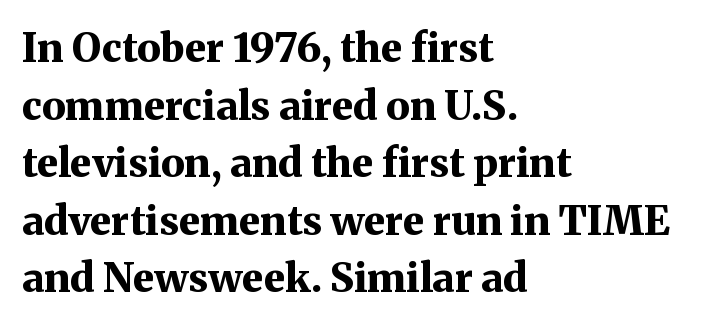
The image shows 40 px bold serif type, upright; set left-aligned, normal line spacing (1.44x), normal letter spacing, not underlined; medium stroke contrast and a medium x-height.
